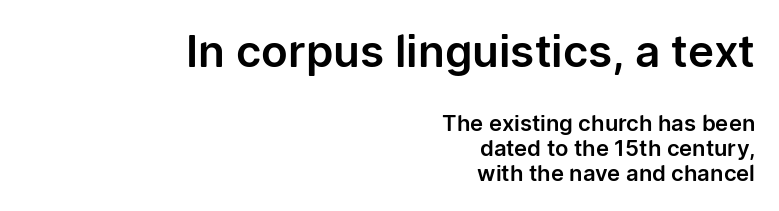
Honestly, the rows look squashed on top of each other. Larger block? The one above; the one below is distinctly smaller. Caption: multi-line text, flush right, ragged left. Each letter's strokes conclude bluntly, with no projecting serifs. Note the varied advance widths — an 'i' is clearly narrower than an 'm'.
